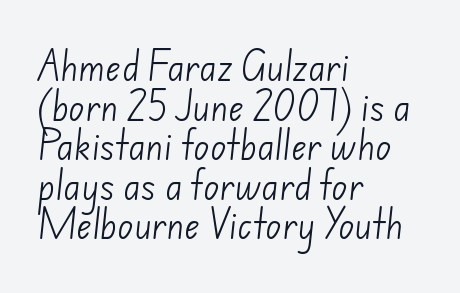
The image shows 33 px light sans-serif type; set left-aligned, line spacing 1.2x, normal letter spacing, not underlined; low stroke contrast and a small x-height.
